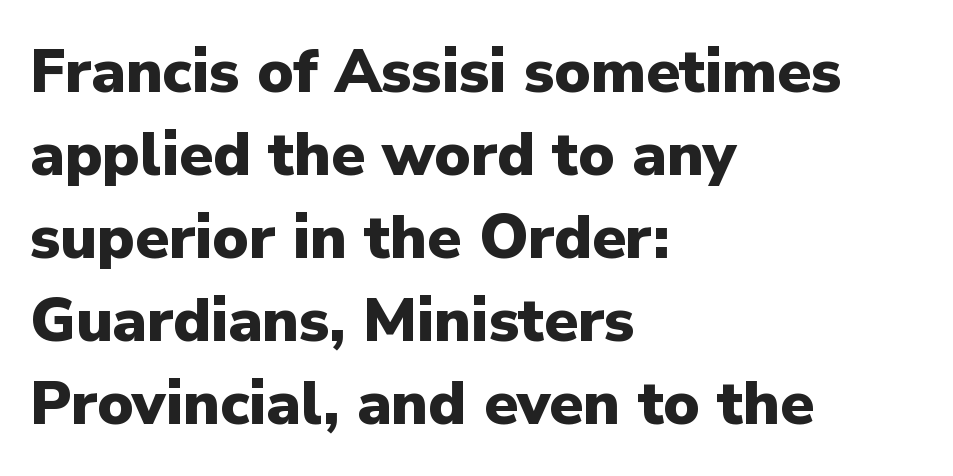
The image shows 61 px heavy sans-serif type, upright; set left-aligned, normal line spacing (1.36x), normal letter spacing, not underlined; low stroke contrast and a medium x-height.
